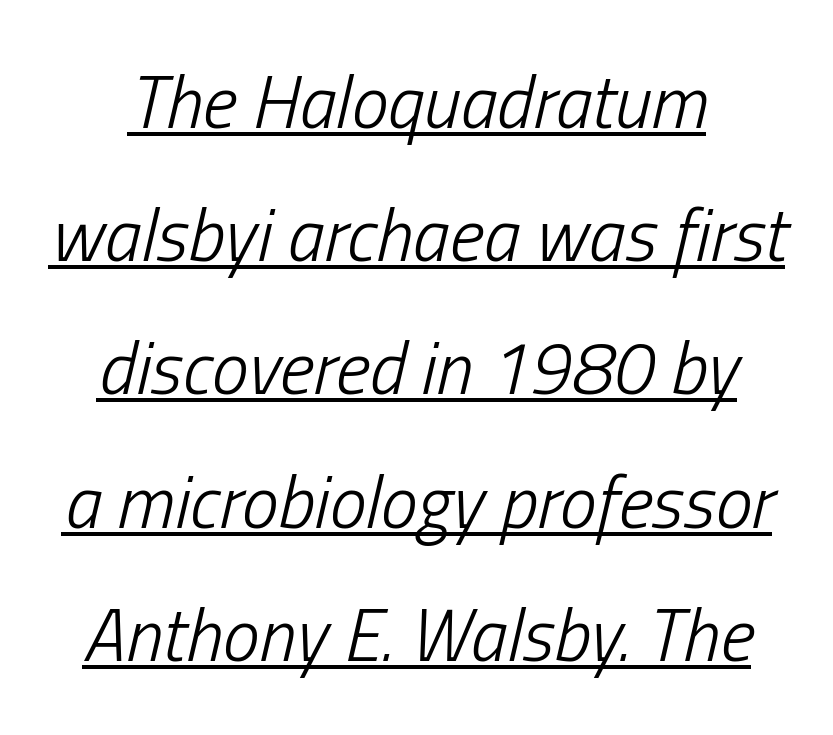
Q: Is the text bold? A: No.
Q: Is the text italic (slanted)? A: Yes, it leans right by about 13 degrees.
Q: Is the text underlined? A: Yes.
Q: How is the paragraph aligned? A: Centered.
Q: Is the spacing between letters normal or unusually wide? A: Normal.
Q: Width (condensed, normal, or wide)? A: Condensed.
Q: Stroke contrast? A: Low.
Q: x-height? A: Medium.
Q: Monospaced? A: No.
